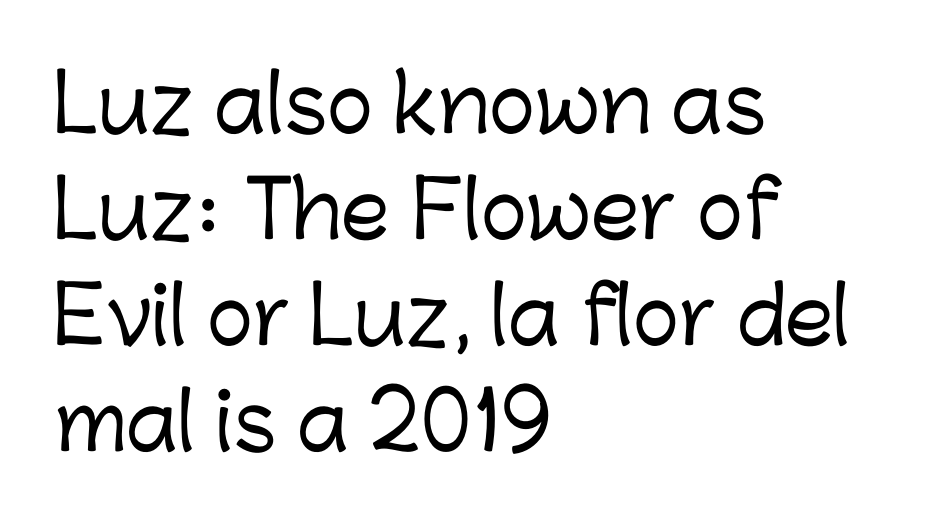
The image shows 78 px sans-serif type, upright; set left-aligned, normal line spacing (1.36x), normal letter spacing, not underlined; low stroke contrast and a medium x-height.
